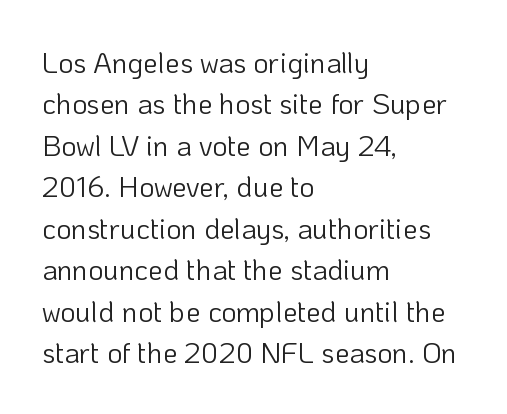
Q: Is the text bold? A: No.
Q: Is the text italic (slanted)? A: No, it is upright.
Q: Is the typeface a serif or a sans-serif typeface? A: Sans-serif.
Q: Is the text underlined? A: No.
Q: How is the paragraph aligned? A: Left-aligned.
Q: Is the spacing between letters normal or unusually wide? A: Normal.
Q: Is the spacing between lines tight, normal or loose? A: Normal.
Q: Width (condensed, normal, or wide)? A: Normal.
Q: Stroke contrast? A: Low.
Q: x-height? A: Medium.
Q: Monospaced? A: No.
